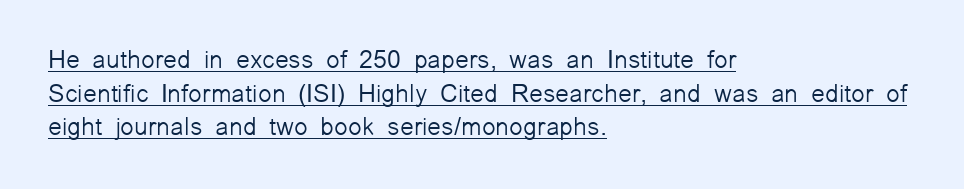
Q: Is the text bold? A: No.
Q: Is the text italic (slanted)? A: No, it is upright.
Q: Is the text underlined? A: Yes.
Q: How is the paragraph aligned? A: Left-aligned.
Q: Is the spacing between letters normal or unusually wide? A: Normal.
Q: Is the spacing between lines tight, normal or loose? A: Normal.
